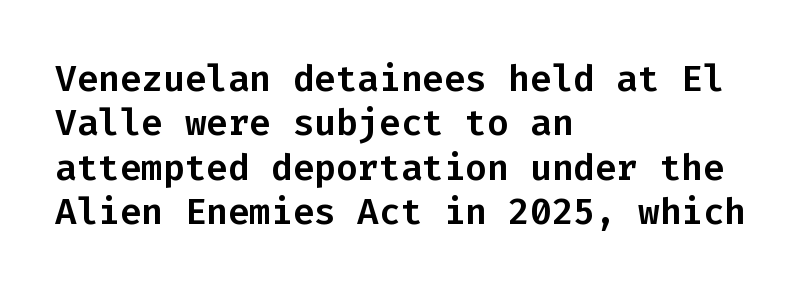
{"serif": "no", "italic": "no", "width": "normal", "stroke_contrast": "low", "x_height": "medium", "monospaced": "yes", "underline": "no", "align": "left", "line_spacing_ratio": 1.23, "letter_spacing": "normal", "letter_spacing_em": 0.0, "glyph_px": 36}
